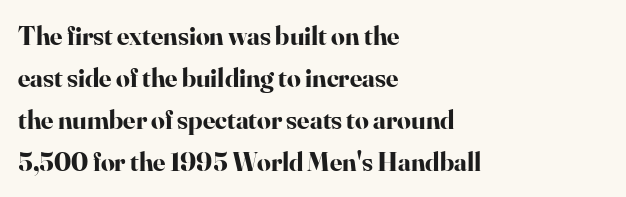
Q: Is the text bold? A: Yes.
Q: Is the text italic (slanted)? A: No, it is upright.
Q: Is the text underlined? A: No.
Q: How is the paragraph aligned? A: Left-aligned.
Q: Is the spacing between letters normal or unusually wide? A: Normal.
Q: Is the spacing between lines tight, normal or loose? A: Normal.
